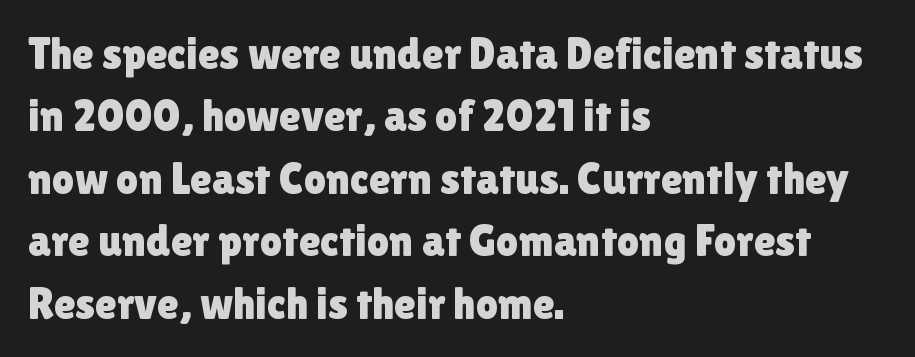
The image shows 44 px sans-serif type, upright; set left-aligned, normal line spacing (1.42x), normal letter spacing, not underlined; low stroke contrast and a medium x-height.
